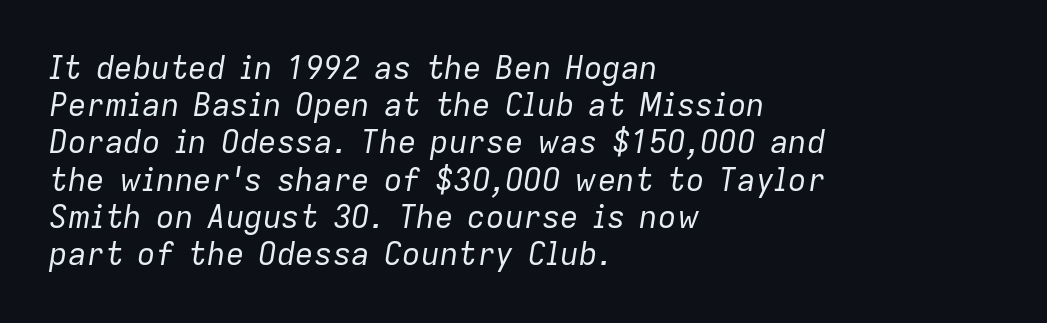
Q: Is the text bold? A: No.
Q: Is the text italic (slanted)? A: Yes, it leans right by about 9 degrees.
Q: Is the text underlined? A: No.
Q: How is the paragraph aligned? A: Left-aligned.
Q: Is the spacing between letters normal or unusually wide? A: Normal.
Q: Width (condensed, normal, or wide)? A: Normal.
Q: Stroke contrast? A: Low.
Q: x-height? A: Medium.
Q: Monospaced? A: No.
